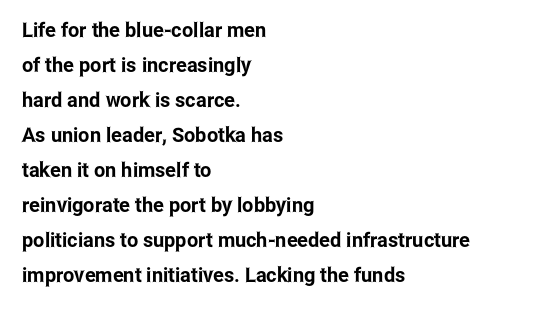
The image shows 20 px text type, upright; set left-aligned, line spacing 1.75x, normal letter spacing, not underlined.
